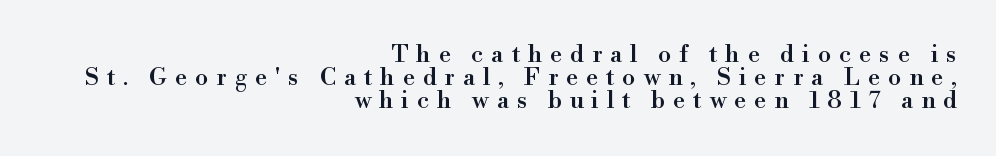
One-word summary of the alignment: right. The lines are packed closely together with very little leading. The tracking reads as deliberately expanded to a designer's eye. The space beneath each line is pristine and unruled. Italic: no, the glyphs are upright roman.
